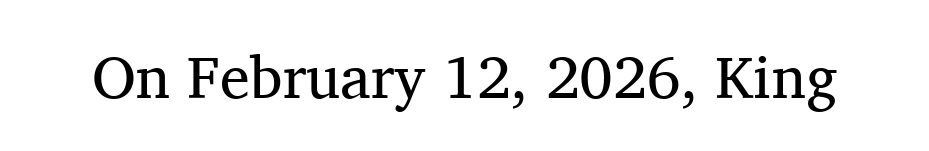
{"serif": "yes", "italic": "no", "bold": "no", "weight": "regular", "width": "normal", "stroke_contrast": "medium", "x_height": "medium", "monospaced": "no", "underline": "no", "letter_spacing": "normal", "letter_spacing_em": 0.0, "glyph_px": 60}
